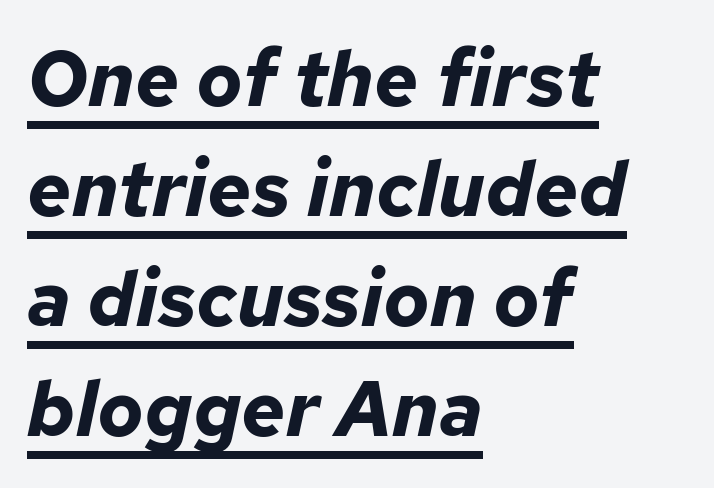
Q: Is the text bold? A: Yes.
Q: Is the text italic (slanted)? A: Yes, it leans right by about 12 degrees.
Q: Is the text underlined? A: Yes.
Q: How is the paragraph aligned? A: Left-aligned.
Q: Is the spacing between letters normal or unusually wide? A: Normal.
Q: Is the spacing between lines tight, normal or loose? A: Normal.
Q: Width (condensed, normal, or wide)? A: Normal.
Q: Stroke contrast? A: Low.
Q: x-height? A: Medium.
Q: Monospaced? A: No.
